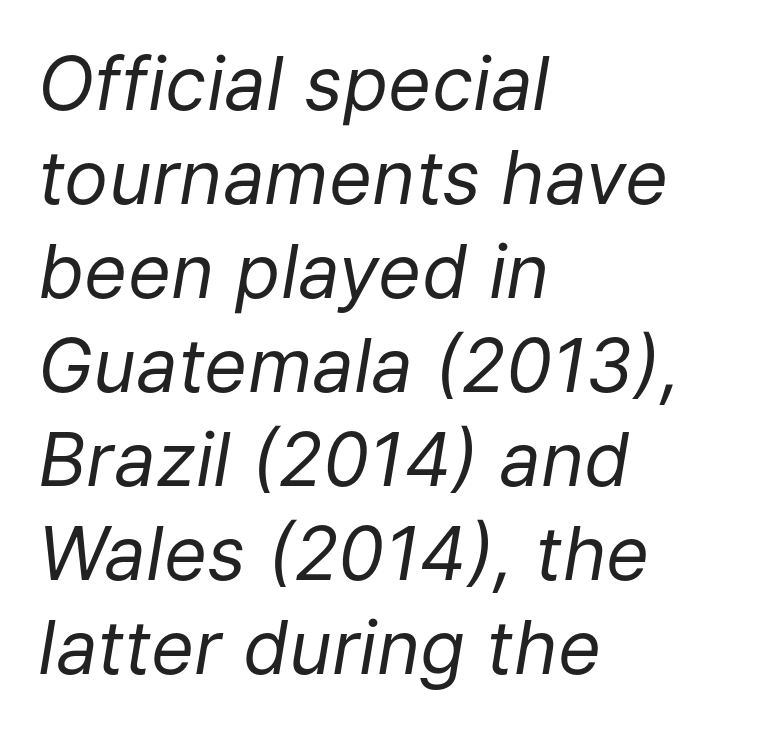
{"italic": "yes", "lean": "right", "slant_degrees": 9, "bold": "no", "weight": "regular", "width": "normal", "stroke_contrast": "low", "x_height": "medium", "monospaced": "no", "underline": "no", "align": "left", "line_spacing": "normal", "line_spacing_ratio": 1.27, "letter_spacing": "normal", "letter_spacing_em": 0.0, "glyph_px": 74}
